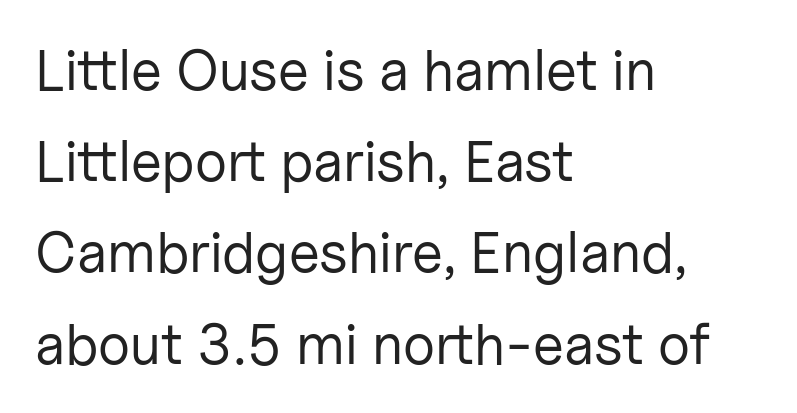
The image shows 57 px regular-weight sans-serif type, upright; set left-aligned, normal line spacing (1.6x), normal letter spacing, not underlined; low stroke contrast and a medium x-height.
